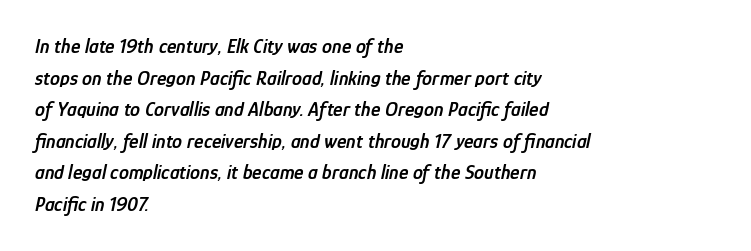
{"italic": "yes", "lean": "right", "slant_degrees": 12, "bold": "semi", "underline": "no", "align": "left", "line_spacing": "normal", "line_spacing_ratio": 1.58, "letter_spacing": "normal", "letter_spacing_em": 0.0, "glyph_px": 20}
